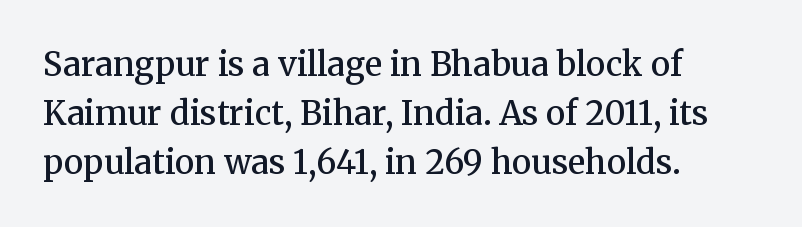
The image shows 33 px semibold serif type, upright; set left-aligned, normal line spacing (1.48x), normal letter spacing, not underlined; medium stroke contrast and a medium x-height.
